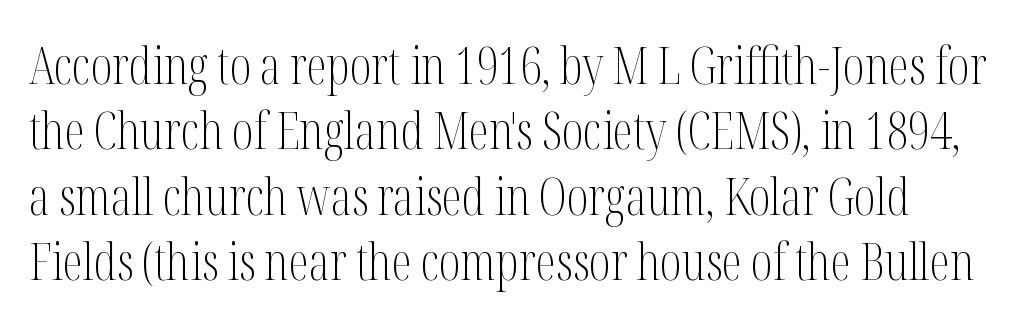
Q: Is the text bold? A: No.
Q: Is the text italic (slanted)? A: No, it is upright.
Q: Is the typeface a serif or a sans-serif typeface? A: Serif.
Q: Is the text underlined? A: No.
Q: Is the spacing between letters normal or unusually wide? A: Normal.
Q: Is the spacing between lines tight, normal or loose? A: Normal.
Q: Width (condensed, normal, or wide)? A: Condensed.
Q: Stroke contrast? A: Medium.
Q: x-height? A: Medium.
Q: Monospaced? A: No.
